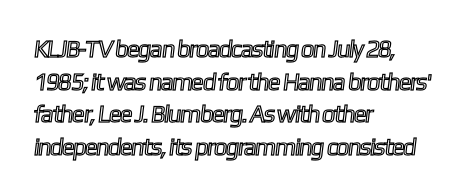
{"underline": "no", "align": "left", "line_spacing": "normal", "line_spacing_ratio": 1.36, "letter_spacing": "normal", "letter_spacing_em": 0.0, "glyph_px": 24}
